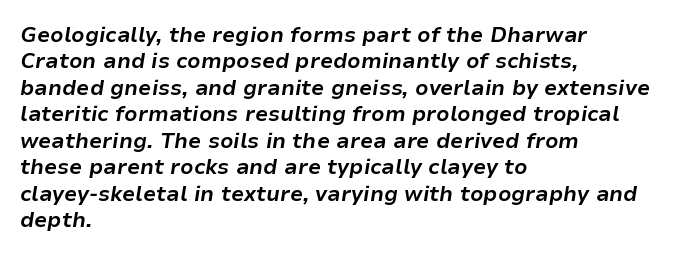
{"italic": "yes", "lean": "right", "slant_degrees": 9, "bold": "yes", "underline": "no", "align": "left", "line_spacing": "normal", "line_spacing_ratio": 1.26, "letter_spacing": "normal", "letter_spacing_em": 0.0, "glyph_px": 21}
